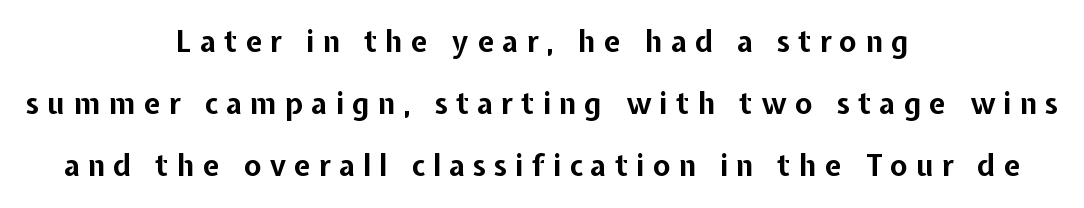
Do the characters align in a grid? No, the font is proportional. Only glyphs here, with clear space below each row. Look at the tracking — it's clearly loosened, letters drifting apart. The designer dialed line spacing up above the default.
